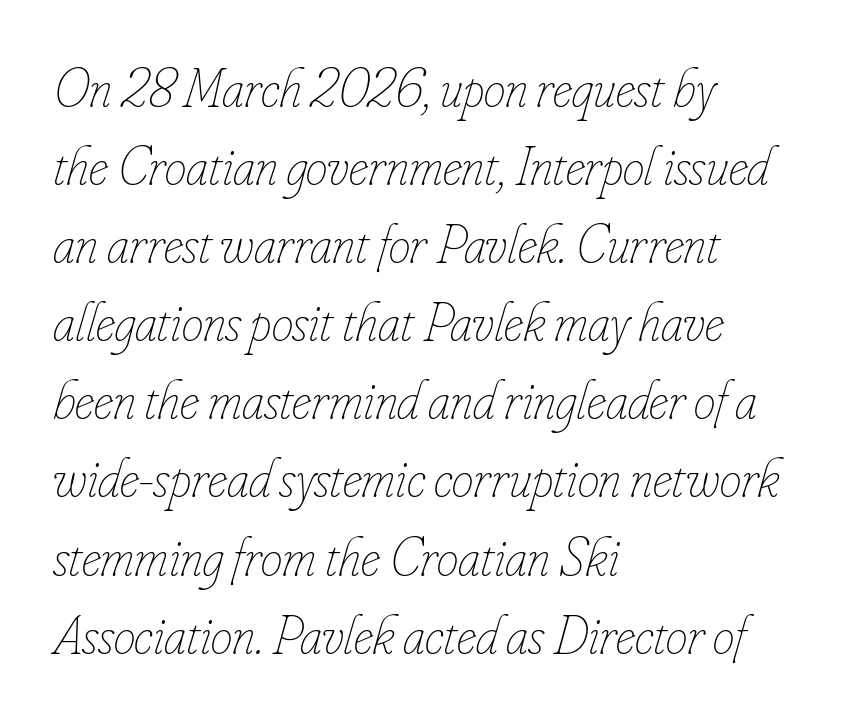
{"italic": "yes", "lean": "right", "slant_degrees": 16, "bold": "no", "weight": "thin", "width": "condensed", "stroke_contrast": "low", "x_height": "small", "monospaced": "no", "underline": "no", "align": "left", "line_spacing": "normal", "line_spacing_ratio": 1.42, "letter_spacing": "normal", "letter_spacing_em": 0.0, "glyph_px": 55}
